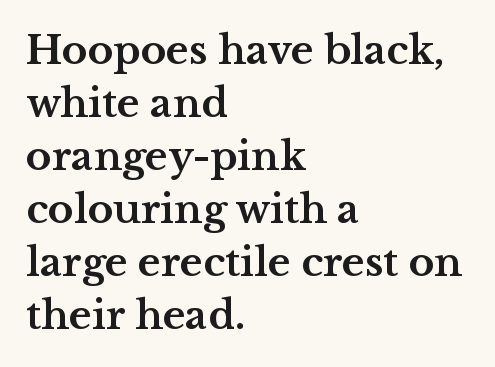
The space beneath each line is pristine and unruled. Observe the serifs anchoring each vertical stroke in this sample. The passage shown has conventional tracking throughout. How heavy is the stroke? Heavy — this is a bold.
